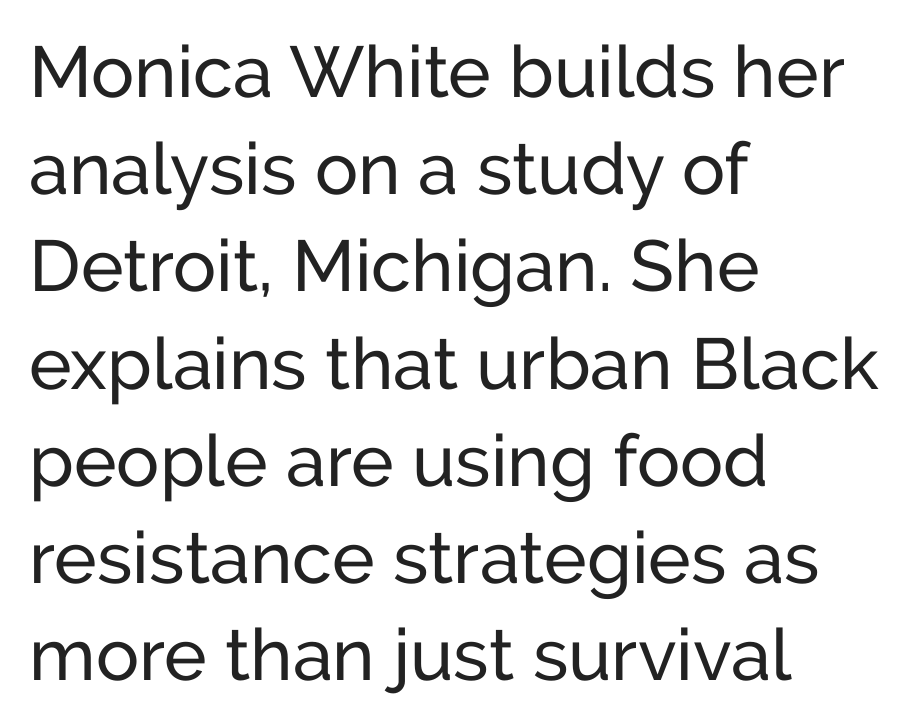
{"serif": "no", "italic": "no", "width": "normal", "stroke_contrast": "low", "x_height": "medium", "monospaced": "no", "underline": "no", "align": "left", "line_spacing": "normal", "line_spacing_ratio": 1.35, "letter_spacing": "normal", "letter_spacing_em": 0.0, "glyph_px": 72}
